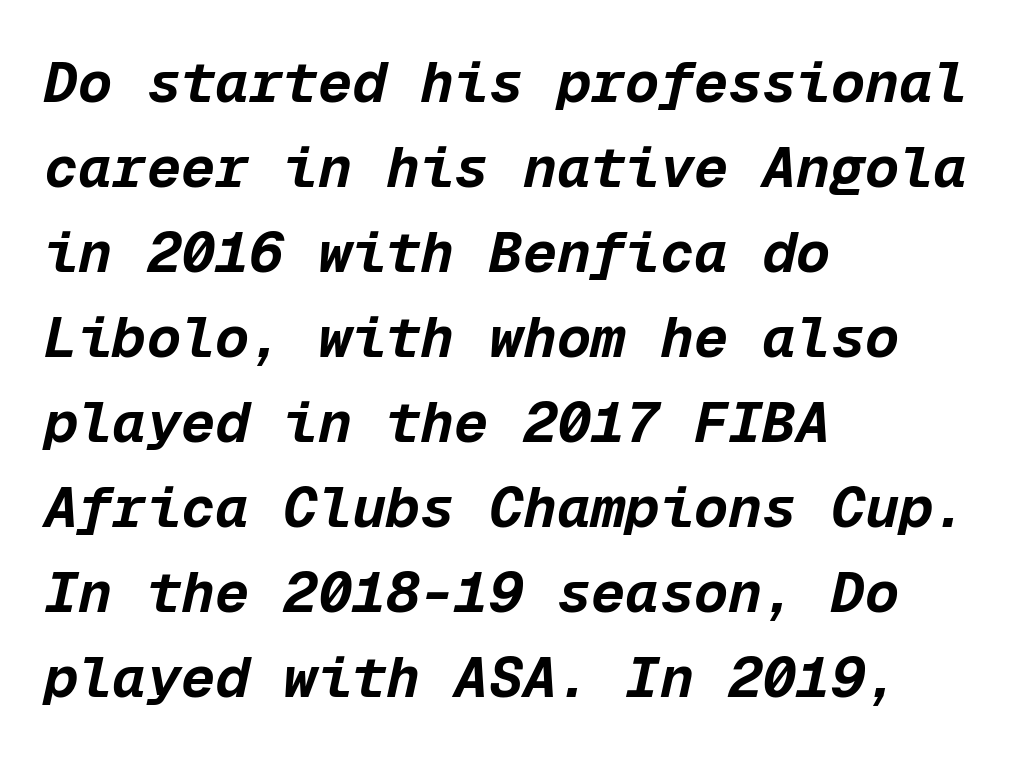
Q: Is the text bold? A: Yes.
Q: Is the text italic (slanted)? A: Yes, it leans right by about 12 degrees.
Q: Is the text underlined? A: No.
Q: How is the paragraph aligned? A: Left-aligned.
Q: Is the spacing between letters normal or unusually wide? A: Normal.
Q: Is the spacing between lines tight, normal or loose? A: Normal.
Q: Width (condensed, normal, or wide)? A: Normal.
Q: Stroke contrast? A: Low.
Q: x-height? A: Medium.
Q: Monospaced? A: Yes.
